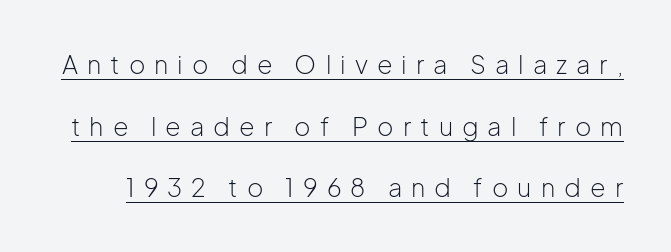
{"italic": "no", "bold": "no", "underline": "yes", "line_spacing": "loose", "line_spacing_ratio": 2.47, "letter_spacing": "wide", "letter_spacing_em": 0.36, "glyph_px": 25}
